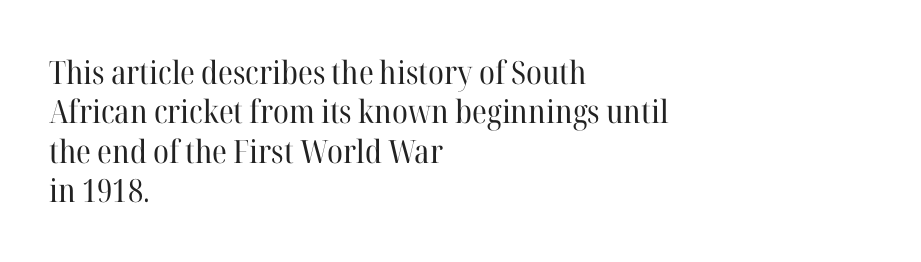
{"serif": "yes", "italic": "no", "bold": "no", "weight": "regular", "width": "normal", "stroke_contrast": "high", "x_height": "medium", "monospaced": "no", "underline": "no", "align": "left", "line_spacing_ratio": 1.23, "letter_spacing": "normal", "letter_spacing_em": 0.0, "glyph_px": 32}
